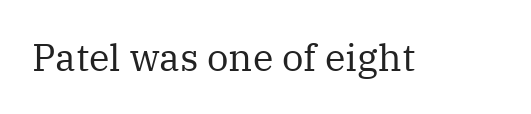
Decoration check: the copy has no underline. Note: serifs present on the glyphs. The passage shown is typed in a proportional face where columns would drift. How are the letters spaced? Ordinarily, with no added tracking. Weight: regular or lighter. Posture: vertical.
